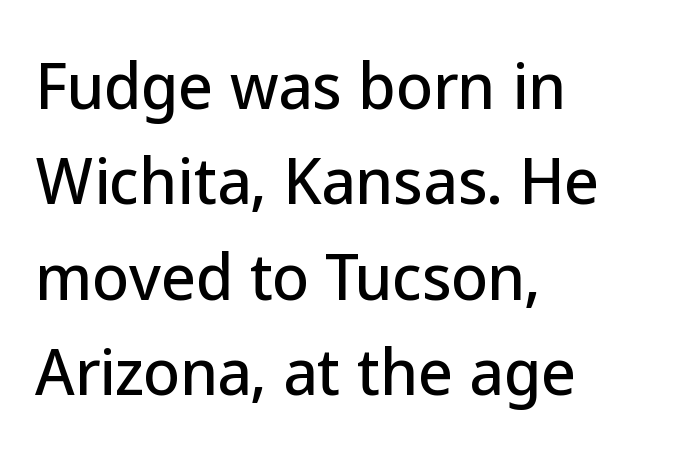
The image shows 60 px sans-serif type, upright; set left-aligned, normal line spacing (1.59x), normal letter spacing, not underlined; low stroke contrast and a medium x-height.
